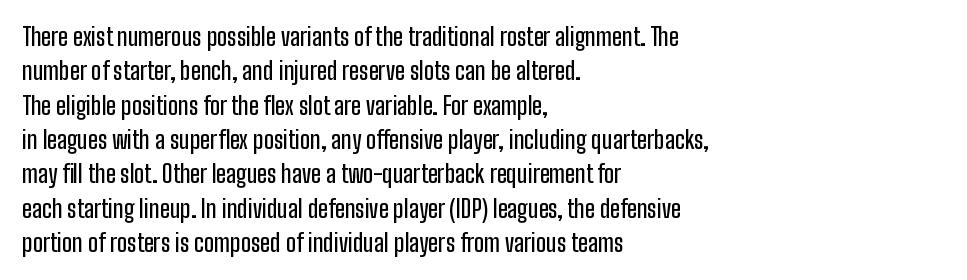
Q: Is the text italic (slanted)? A: No, it is upright.
Q: Is the text underlined? A: No.
Q: How is the paragraph aligned? A: Left-aligned.
Q: Is the spacing between letters normal or unusually wide? A: Normal.
Q: Is the spacing between lines tight, normal or loose? A: Normal.
